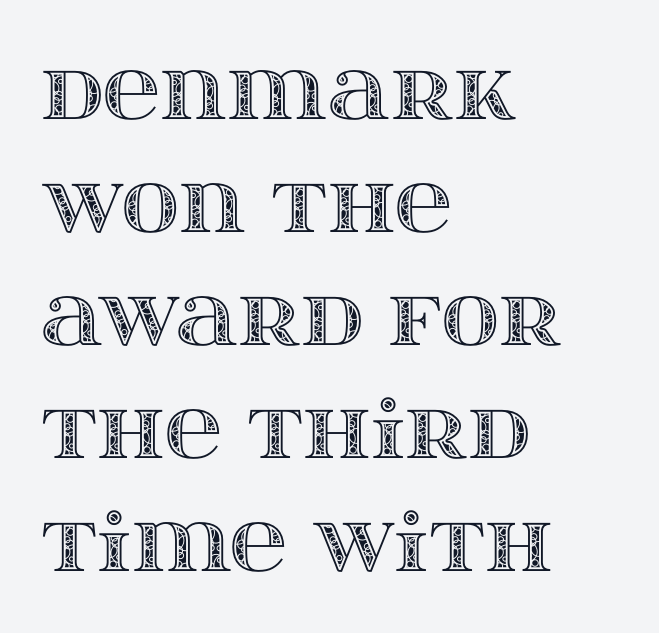
{"italic": "no", "width": "wide", "x_height": "large", "monospaced": "no", "underline": "no", "align": "left", "line_spacing": "normal", "line_spacing_ratio": 1.43, "letter_spacing": "normal", "letter_spacing_em": 0.0, "glyph_px": 79}
